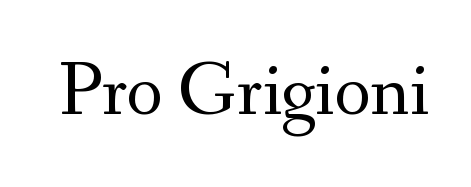
Q: Is the text bold? A: No.
Q: Is the text italic (slanted)? A: No, it is upright.
Q: Is the typeface a serif or a sans-serif typeface? A: Serif.
Q: Is the text underlined? A: No.
Q: Is the spacing between letters normal or unusually wide? A: Normal.
Q: Width (condensed, normal, or wide)? A: Normal.
Q: Stroke contrast? A: Medium.
Q: x-height? A: Small.
Q: Monospaced? A: No.
